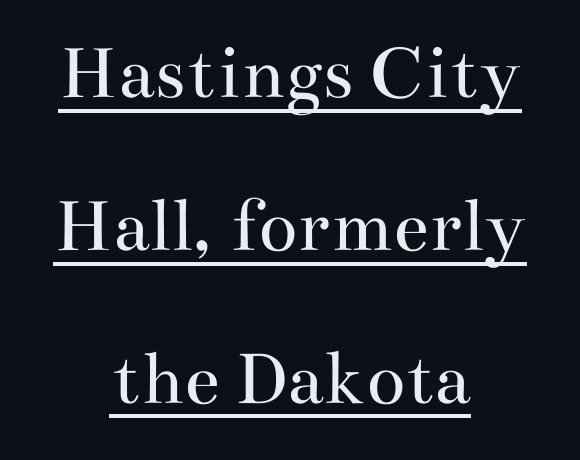
{"serif": "yes", "italic": "no", "bold": "no", "weight": "regular", "width": "wide", "stroke_contrast": "medium", "x_height": "small", "monospaced": "no", "underline": "yes", "align": "center", "line_spacing": "loose", "line_spacing_ratio": 1.91, "letter_spacing": "normal", "letter_spacing_em": 0.0, "glyph_px": 80}
